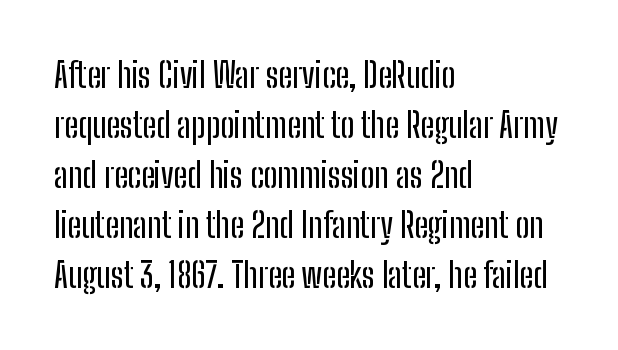
{"serif": "no", "italic": "no", "width": "condensed", "stroke_contrast": "low", "x_height": "medium", "monospaced": "no", "underline": "no", "align": "left", "line_spacing": "normal", "line_spacing_ratio": 1.47, "letter_spacing": "normal", "letter_spacing_em": 0.0, "glyph_px": 34}
